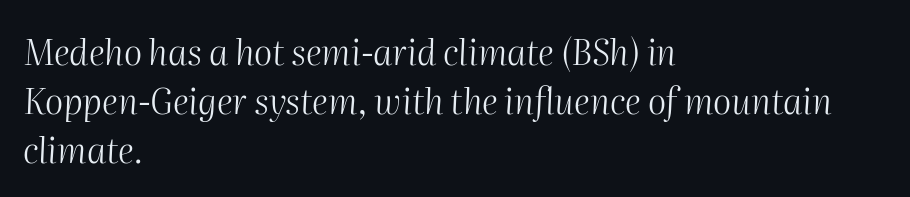
Weight: regular or lighter. Compared with a centered layout, this one pins lines to the left instead. Rendered with sloped, italic letterforms. Glance below the letters and you will spot only blank space. The face used here is proportionally spaced, like ordinary book or web type.
